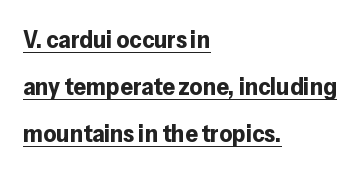
{"italic": "no", "bold": "yes", "underline": "yes", "align": "left", "line_spacing_ratio": 1.88, "letter_spacing": "normal", "letter_spacing_em": 0.0, "glyph_px": 25}
